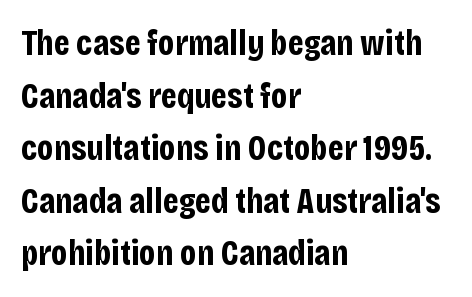
Honestly, the letter spacing is just normal — you wouldn't notice it. Looks like regular typesetting: each glyph gets only the width it needs. Evenly set lines give the paragraph a standard silhouette. Set as a true bold cut, around the 700 mark. These lines are set flush left with a ragged right edge. The words here are not underlined.
